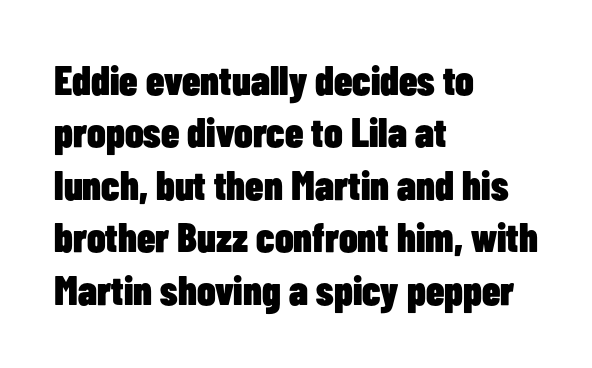
The glyphs are unaccompanied by any horizontal stroke below them. Short note: letters normally spaced. Regarding serifs, this sample does without them. The paragraph shown leans on its left margin. Nope, not italic — everything's standing straight.
